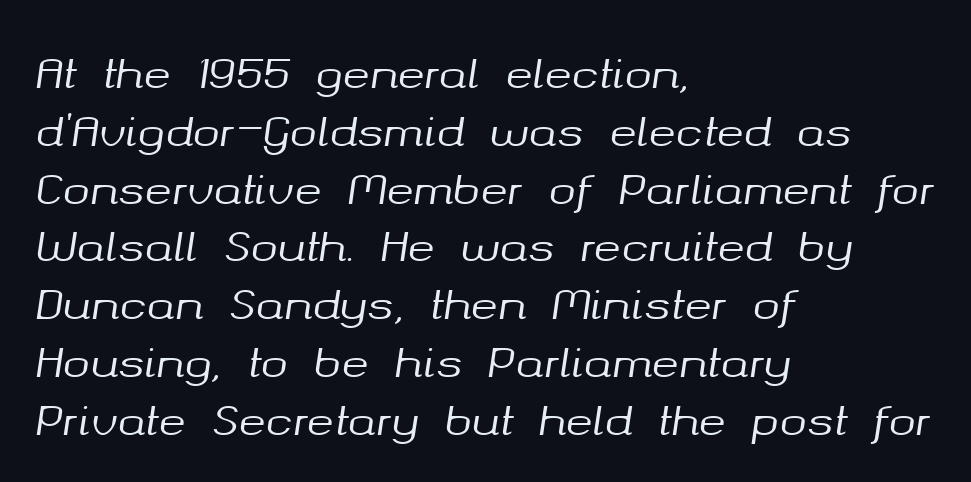
{"italic": "yes", "lean": "right", "slant_degrees": 8, "width": "normal", "stroke_contrast": "medium", "x_height": "medium", "monospaced": "no", "underline": "no", "align": "left", "line_spacing": "normal", "line_spacing_ratio": 1.41, "letter_spacing": "normal", "letter_spacing_em": 0.0, "glyph_px": 41}
